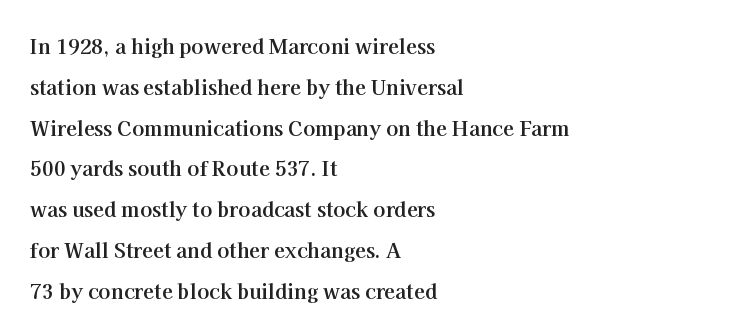
The image shows 20 px bold type, upright; set left-aligned, loose line spacing (2.04x), normal letter spacing, not underlined.
